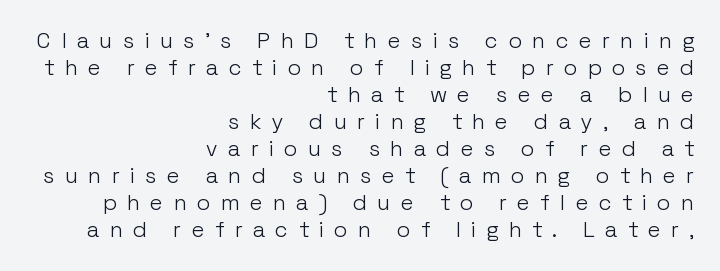
The image shows 22 px text type, upright; set right-aligned, line spacing 1.23x, unusually wide letter spacing (+0.48 em), not underlined.
